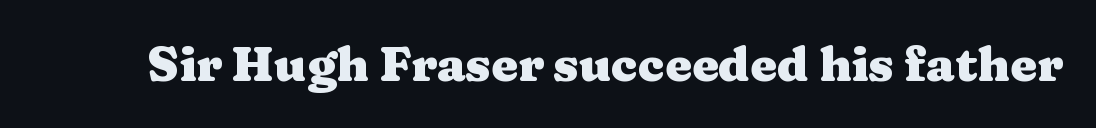
The image shows 48 px heavy, wide serif type, upright; set normal letter spacing, not underlined; medium stroke contrast and a medium x-height.
